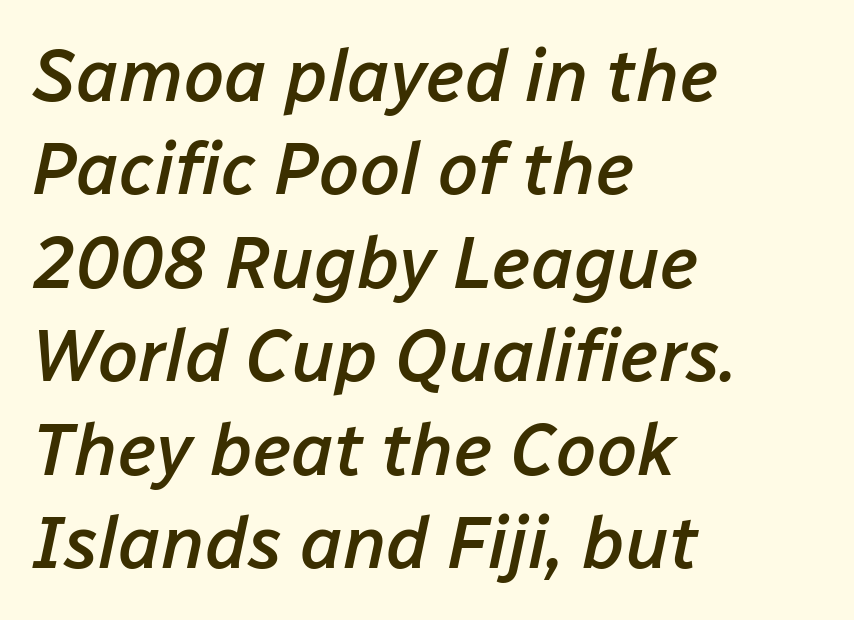
What stands out about the letter spacing? Nothing — it is the standard amount. The setting favours the left margin, as ordinary paragraphs usually do. Rendered with sloped, italic letterforms. The space directly below the letters is spotless. The letters advance in unequal steps, a hallmark of proportional type. Each new line begins a customary step beneath the previous one.
